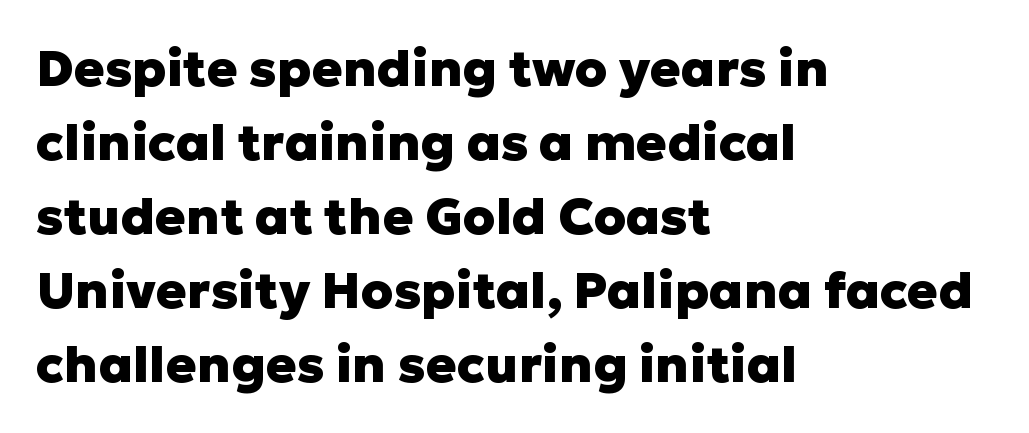
The image shows 51 px heavy sans-serif type, upright; set left-aligned, normal line spacing (1.45x), normal letter spacing, not underlined; low stroke contrast and a medium x-height.
